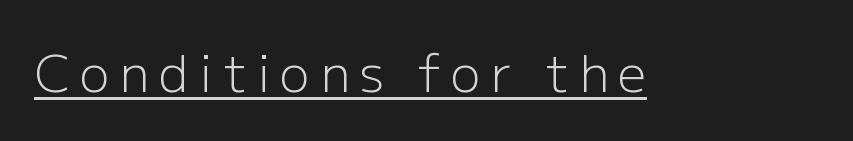
{"serif": "no", "italic": "no", "bold": "no", "weight": "light", "width": "normal", "stroke_contrast": "low", "x_height": "medium", "monospaced": "no", "underline": "yes", "letter_spacing": "wide", "letter_spacing_em": 0.2, "glyph_px": 50}
